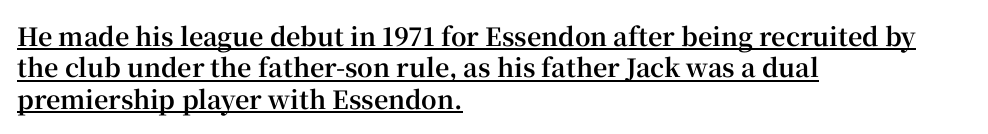
Q: Is the text bold? A: Yes.
Q: Is the text italic (slanted)? A: No, it is upright.
Q: Is the text underlined? A: Yes.
Q: How is the paragraph aligned? A: Left-aligned.
Q: Is the spacing between letters normal or unusually wide? A: Normal.
Q: Is the spacing between lines tight, normal or loose? A: Normal.
